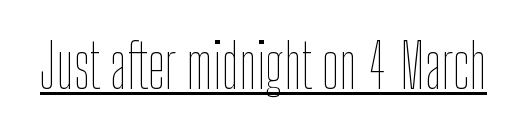
Q: Is the text bold? A: No.
Q: Is the text italic (slanted)? A: No, it is upright.
Q: Is the text underlined? A: Yes.
Q: Is the spacing between letters normal or unusually wide? A: Normal.
Q: Width (condensed, normal, or wide)? A: Condensed.
Q: Stroke contrast? A: Low.
Q: x-height? A: Medium.
Q: Monospaced? A: No.
